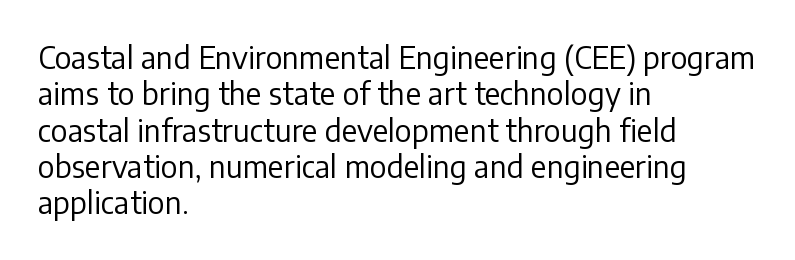
Do the characters align in a grid? No, the font is proportional. Do the letters lean? They stand straight. Alignment: flush left. Glyph-to-glyph distance matches everyday printed text. The passage shown is typeset with a sans-serif family.
